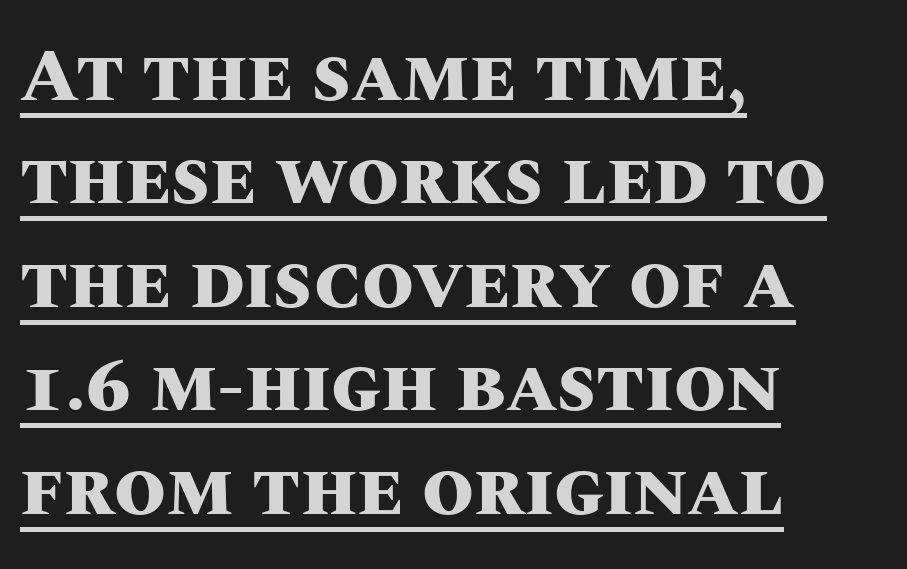
{"italic": "no", "bold": "yes", "weight": "heavy", "width": "normal", "stroke_contrast": "medium", "x_height": "large", "monospaced": "no", "underline": "yes", "align": "left", "line_spacing": "normal", "line_spacing_ratio": 1.38, "letter_spacing": "normal", "letter_spacing_em": 0.0, "glyph_px": 75}
